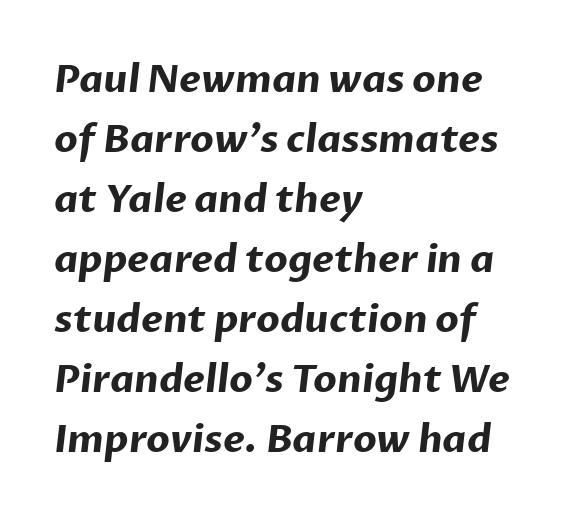
{"serif": "no", "bold": "yes", "weight": "bold", "width": "normal", "stroke_contrast": "low", "x_height": "medium", "monospaced": "no", "underline": "no", "align": "left", "line_spacing": "normal", "line_spacing_ratio": 1.58, "letter_spacing": "normal", "letter_spacing_em": 0.0, "glyph_px": 38}
